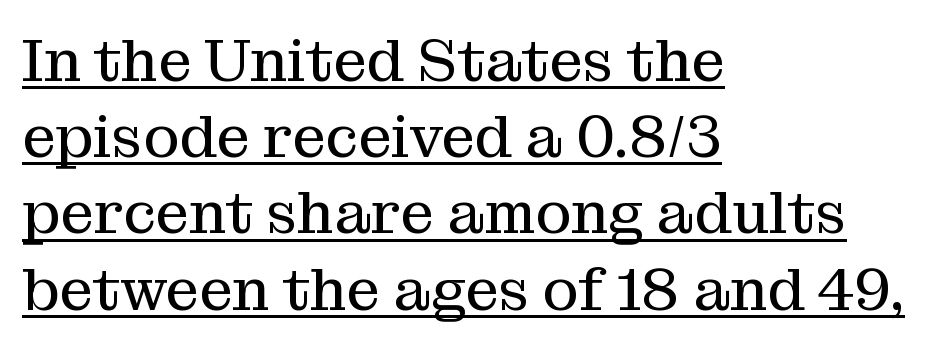
The lines are quadded left. A continuous stroke trails under the words, as in a hyperlink. Is the letter spacing exaggerated? No — it looks like the ordinary default. Looks like regular typesetting: each glyph gets only the width it needs.
